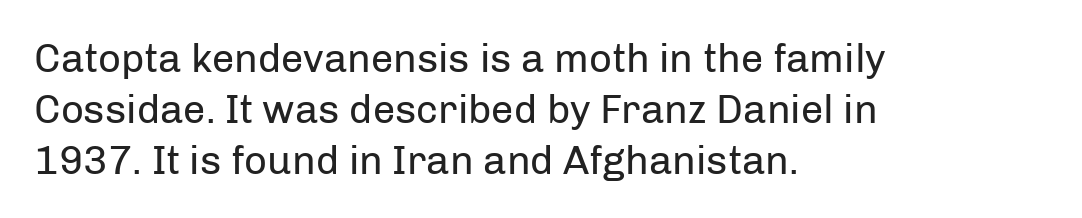
{"serif": "no", "italic": "no", "bold": "no", "weight": "regular", "width": "normal", "stroke_contrast": "low", "x_height": "medium", "monospaced": "no", "underline": "no", "align": "left", "line_spacing": "normal", "line_spacing_ratio": 1.27, "letter_spacing": "normal", "letter_spacing_em": 0.0, "glyph_px": 40}
